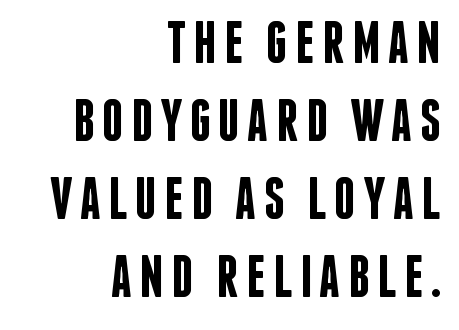
Compared with typical paragraphs, the rows here are spaced about the same. These lines stack with their right ends in a neat column. Clear beneath every line of the passage. Ascenders rise straight up at ninety degrees.
